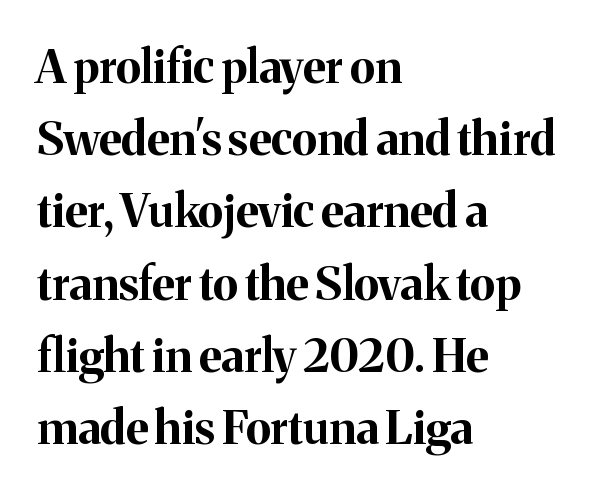
{"serif": "yes", "italic": "no", "bold": "yes", "weight": "bold", "width": "normal", "stroke_contrast": "medium", "x_height": "medium", "monospaced": "no", "underline": "no", "align": "left", "line_spacing": "normal", "line_spacing_ratio": 1.57, "letter_spacing": "normal", "letter_spacing_em": 0.0, "glyph_px": 46}
